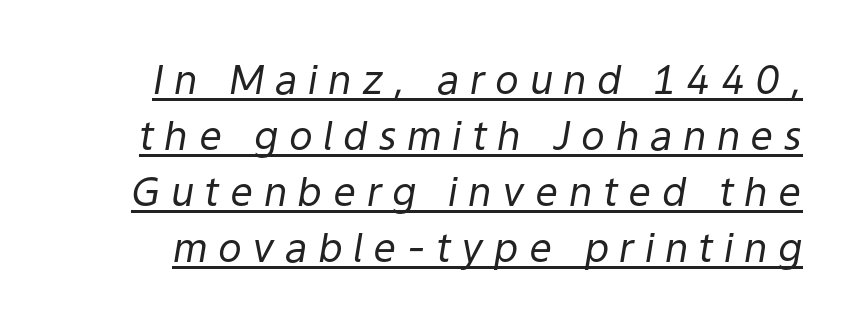
Honestly, the underline is the first thing you notice here. How would I describe the line gaps? Plain and ordinary. Is this a fixed-width face? No — the glyphs have proportional, varying widths. Substantial extra tracking has been applied to these lines. The font sits on the lighter half of the weight spectrum, regular included. This sample uses an oblique cut, with every glyph tilted off the vertical.
